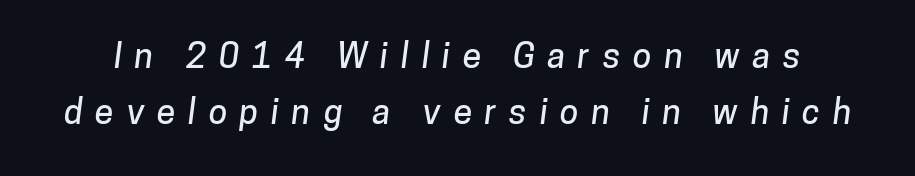
Q: Is the typeface a serif or a sans-serif typeface? A: Sans-serif.
Q: Is the text underlined? A: No.
Q: Is the spacing between letters normal or unusually wide? A: Unusually wide.
Q: Is the spacing between lines tight, normal or loose? A: Normal.
Q: Width (condensed, normal, or wide)? A: Normal.
Q: Stroke contrast? A: Low.
Q: x-height? A: Medium.
Q: Monospaced? A: No.
